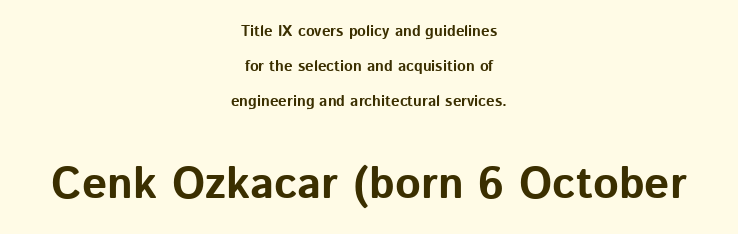
Q: Is the text bold? A: Yes.
Q: Is the text italic (slanted)? A: No, it is upright.
Q: Is the typeface a serif or a sans-serif typeface? A: Sans-serif.
Q: Is the text underlined? A: No.
Q: How is the paragraph aligned? A: Centered.
Q: Is the spacing between letters normal or unusually wide? A: Normal.
Q: Is the spacing between lines tight, normal or loose? A: Loose.
Q: Which block of text is set in a larger size, the first (top) or the second (bottom)? A: The second (bottom) one.
Q: Width (condensed, normal, or wide)? A: Normal.
Q: Stroke contrast? A: Low.
Q: x-height? A: Medium.
Q: Monospaced? A: No.
